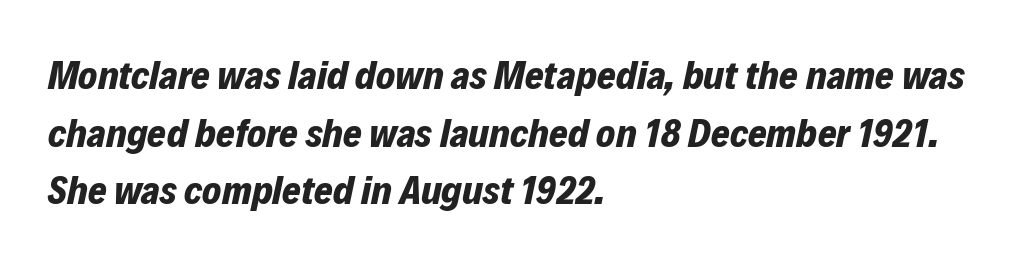
The image shows 40 px bold type, italic (leaning right); set left-aligned, normal line spacing (1.44x), normal letter spacing, not underlined; low stroke contrast and a medium x-height.
